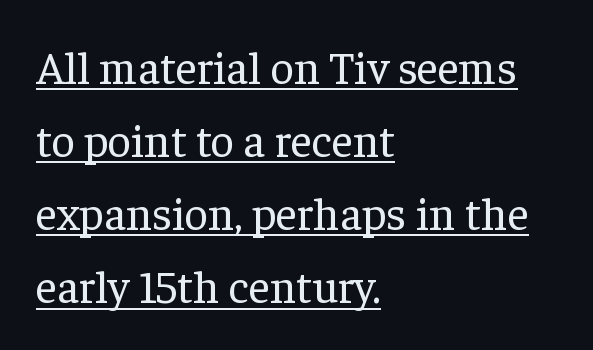
{"serif": "yes", "italic": "no", "bold": "no", "weight": "regular", "width": "normal", "stroke_contrast": "low", "x_height": "medium", "monospaced": "no", "underline": "yes", "align": "left", "line_spacing": "normal", "line_spacing_ratio": 1.59, "letter_spacing": "normal", "letter_spacing_em": 0.0, "glyph_px": 46}
